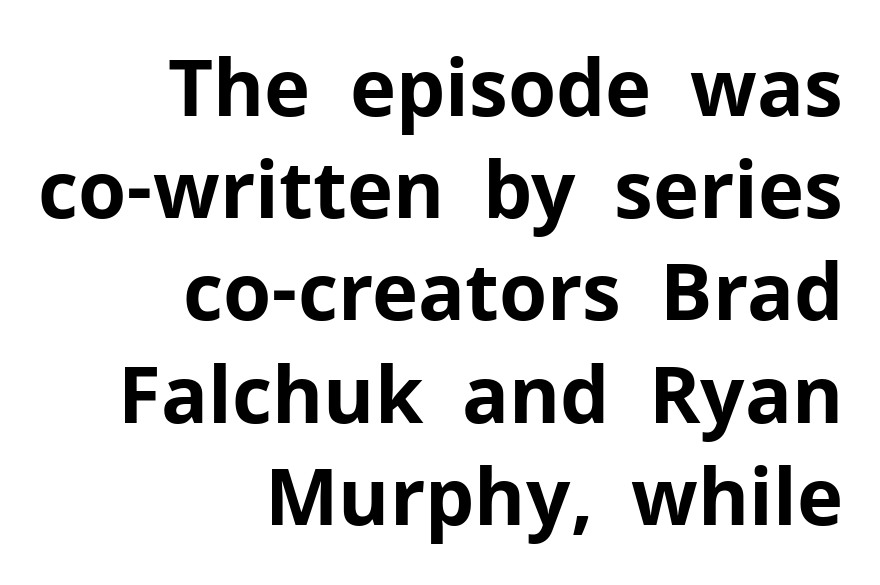
Baseline-to-baseline distance is the conventional proportion of letter height. Short and long lines alike share a common ending point at right. Students, this is bold: see how much ink each stroke carries. You could call the tracking neutral — neither tight nor loose. A typesetter would mark this as roman, not italic. You can tell from the bare stems that sans-serif type was used.
